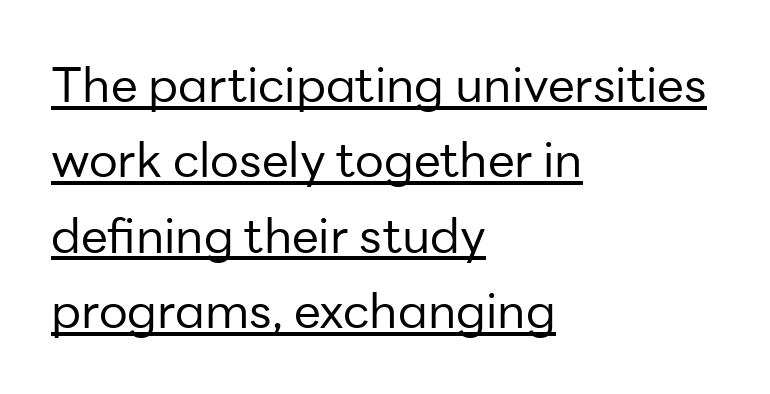
The cut favours lightness, reaching ordinary text weight at its darkest. This rendering features underlined lettering. The letters sit at their default tracking, neither squeezed nor spread. Line spacing here is normal.
